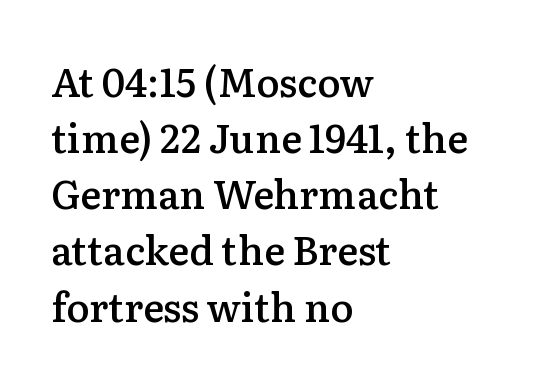
{"serif": "yes", "italic": "no", "bold": "semi", "weight": "semibold", "width": "normal", "stroke_contrast": "low", "x_height": "medium", "monospaced": "no", "underline": "no", "align": "left", "line_spacing": "normal", "line_spacing_ratio": 1.44, "letter_spacing": "normal", "letter_spacing_em": 0.0, "glyph_px": 39}
